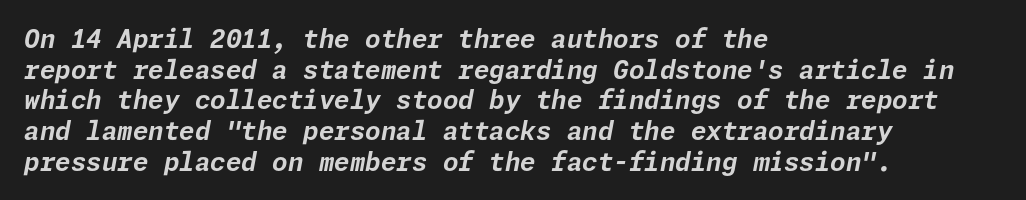
The image shows 25 px bold type, italic (leaning right); set left-aligned, line spacing 1.23x, normal letter spacing, not underlined.
